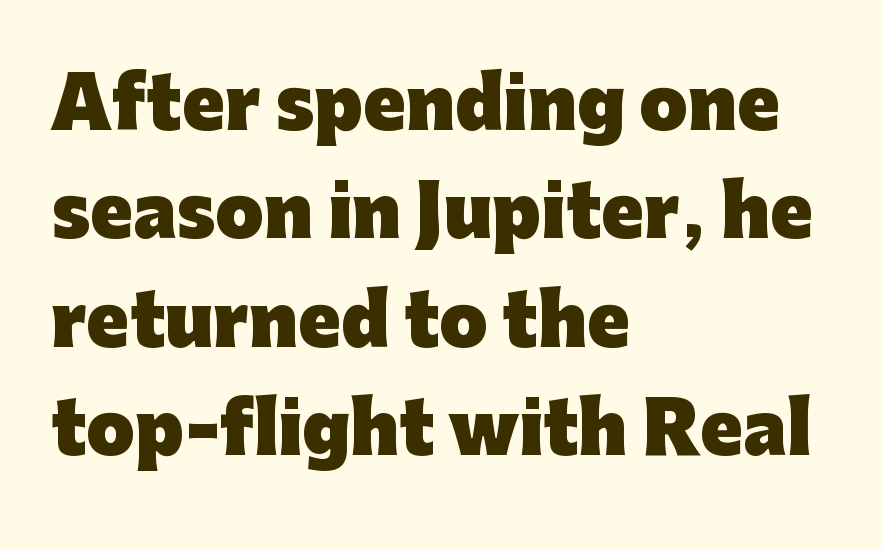
{"serif": "no", "italic": "no", "bold": "yes", "weight": "heavy", "width": "normal", "stroke_contrast": "low", "x_height": "medium", "monospaced": "no", "underline": "no", "align": "left", "line_spacing": "normal", "line_spacing_ratio": 1.55, "letter_spacing": "normal", "letter_spacing_em": 0.0, "glyph_px": 70}
